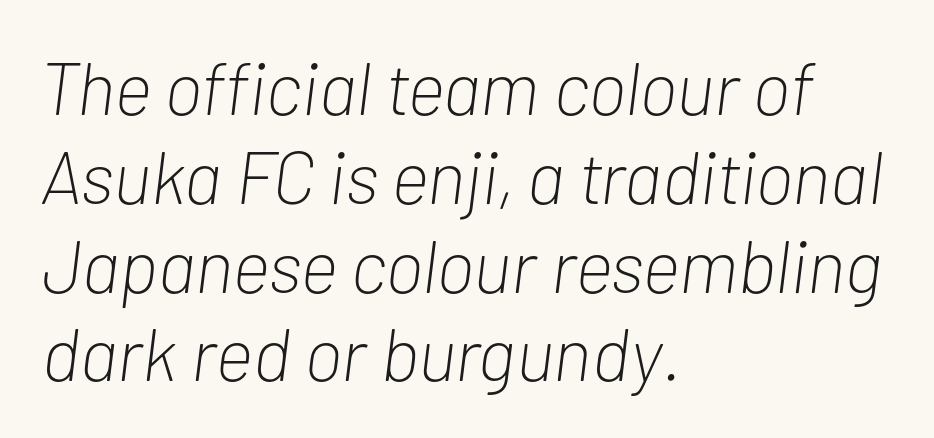
These lines are set flush left with a ragged right edge. Glyph-to-glyph distance matches everyday printed text. Varying glyph widths throughout — classic text-font behaviour. Stems and bowls with no extra thickness — not bold. The rendering applies a slant to the glyphs. Honestly, there is no underline to notice here at all.
